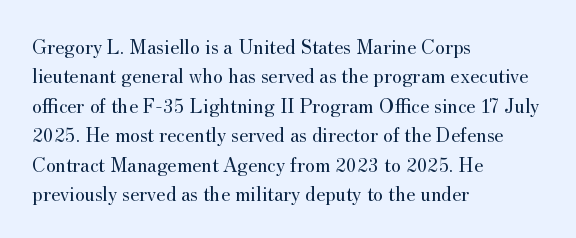
The image shows 21 px text type, upright; set left-aligned, normal line spacing (1.4x), normal letter spacing, not underlined.
